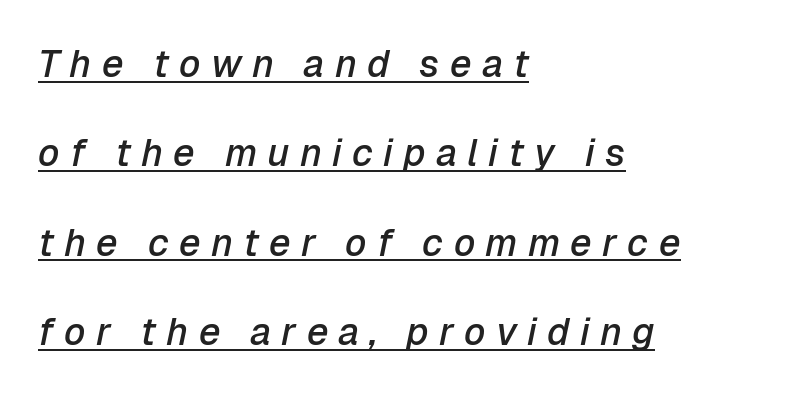
{"italic": "yes", "lean": "right", "slant_degrees": 12, "bold": "semi", "weight": "semibold", "width": "normal", "stroke_contrast": "low", "x_height": "medium", "monospaced": "no", "underline": "yes", "align": "left", "line_spacing": "loose", "line_spacing_ratio": 2.35, "letter_spacing": "wide", "letter_spacing_em": 0.27, "glyph_px": 38}
